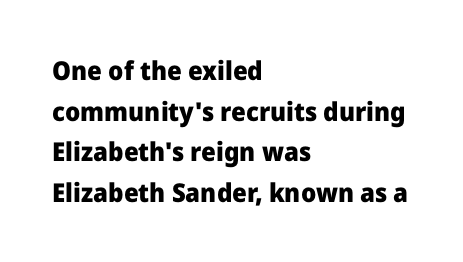
Students, note that the glyphs here touch the page at normal intervals. Lines of text with bare space underneath. Short and long lines alike share a common starting point at left. The font's upright variant was chosen for this text.
